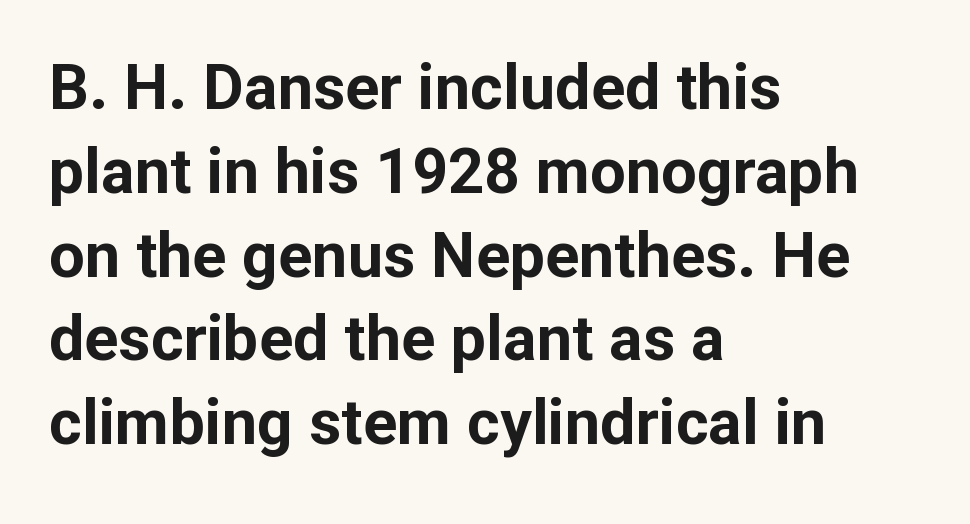
Q: Is the text bold? A: Yes.
Q: Is the text italic (slanted)? A: No, it is upright.
Q: Is the typeface a serif or a sans-serif typeface? A: Sans-serif.
Q: Is the text underlined? A: No.
Q: How is the paragraph aligned? A: Left-aligned.
Q: Is the spacing between letters normal or unusually wide? A: Normal.
Q: Is the spacing between lines tight, normal or loose? A: Normal.
Q: Width (condensed, normal, or wide)? A: Normal.
Q: Stroke contrast? A: Low.
Q: x-height? A: Medium.
Q: Monospaced? A: No.
